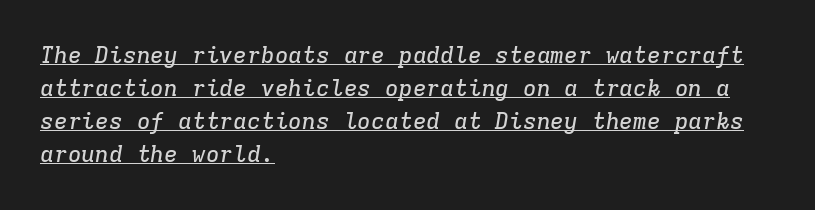
Q: Is the text italic (slanted)? A: Yes, it leans right by about 9 degrees.
Q: Is the text underlined? A: Yes.
Q: How is the paragraph aligned? A: Left-aligned.
Q: Is the spacing between letters normal or unusually wide? A: Normal.
Q: Is the spacing between lines tight, normal or loose? A: Normal.
